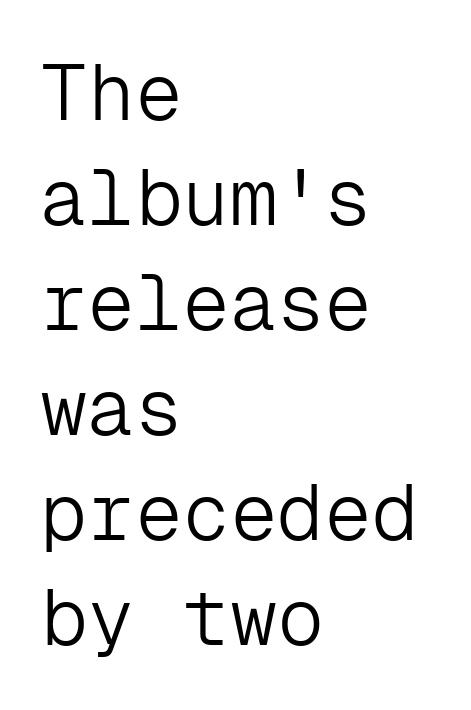
The image shows 79 px light sans-serif type, upright, monospaced; set left-aligned, normal line spacing (1.33x), normal letter spacing, not underlined; low stroke contrast and a medium x-height.
